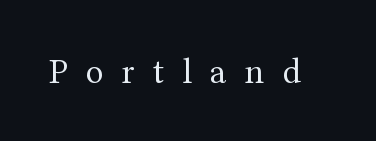
Q: Is the text bold? A: No.
Q: Is the text italic (slanted)? A: No, it is upright.
Q: Is the typeface a serif or a sans-serif typeface? A: Serif.
Q: Is the text underlined? A: No.
Q: Is the spacing between letters normal or unusually wide? A: Unusually wide.
Q: Width (condensed, normal, or wide)? A: Normal.
Q: Stroke contrast? A: Medium.
Q: x-height? A: Medium.
Q: Monospaced? A: No.
